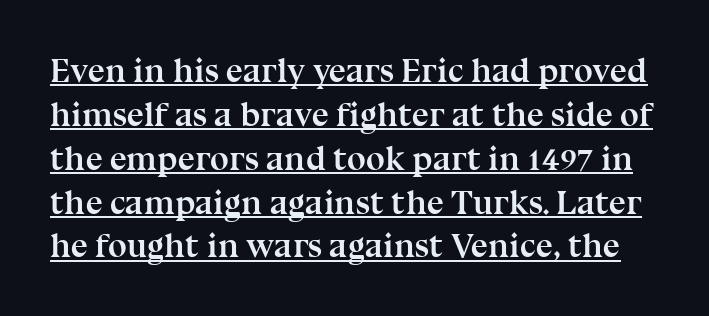
{"serif": "yes", "italic": "no", "bold": "yes", "weight": "semibold", "width": "normal", "stroke_contrast": "medium", "x_height": "medium", "monospaced": "no", "underline": "yes", "line_spacing": "normal", "line_spacing_ratio": 1.29, "letter_spacing": "normal", "letter_spacing_em": 0.0, "glyph_px": 34}
